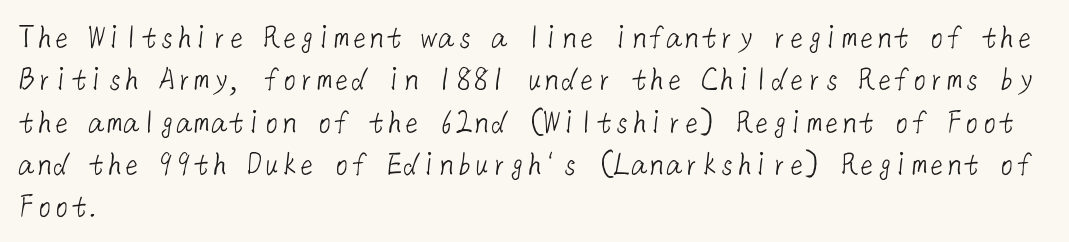
{"serif": "no", "bold": "no", "weight": "light", "width": "normal", "stroke_contrast": "low", "x_height": "medium", "underline": "no", "align": "left", "line_spacing_ratio": 1.21, "letter_spacing": "normal", "letter_spacing_em": 0.0, "glyph_px": 35}
